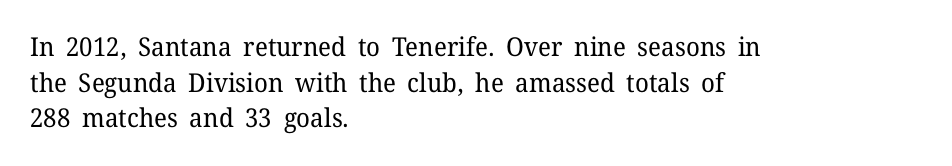
The image shows 26 px text type, upright; set left-aligned, normal line spacing (1.37x), normal letter spacing, not underlined.
